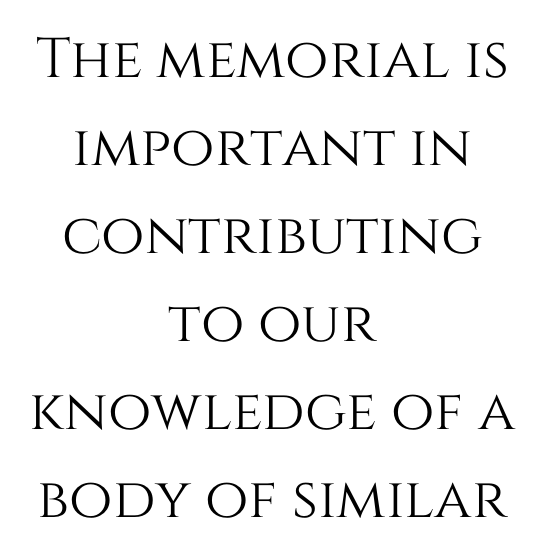
The image shows 56 px text type, upright; set centered, normal line spacing (1.57x), normal letter spacing, not underlined; medium stroke contrast and a large x-height.
